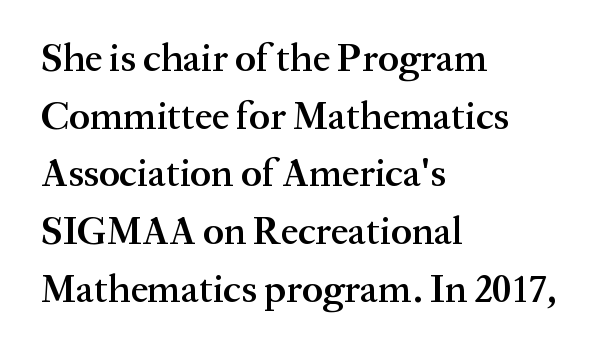
Q: Is the text bold? A: Semi-bold.
Q: Is the text italic (slanted)? A: No, it is upright.
Q: Is the typeface a serif or a sans-serif typeface? A: Serif.
Q: Is the text underlined? A: No.
Q: How is the paragraph aligned? A: Left-aligned.
Q: Is the spacing between letters normal or unusually wide? A: Normal.
Q: Is the spacing between lines tight, normal or loose? A: Normal.
Q: Width (condensed, normal, or wide)? A: Normal.
Q: Stroke contrast? A: Medium.
Q: x-height? A: Medium.
Q: Monospaced? A: No.
